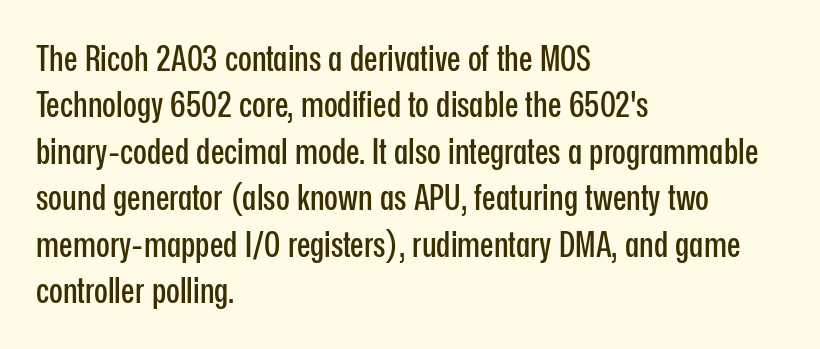
Q: Is the text italic (slanted)? A: No, it is upright.
Q: Is the typeface a serif or a sans-serif typeface? A: Sans-serif.
Q: Is the text underlined? A: No.
Q: How is the paragraph aligned? A: Left-aligned.
Q: Is the spacing between letters normal or unusually wide? A: Normal.
Q: Is the spacing between lines tight, normal or loose? A: Normal.
Q: Width (condensed, normal, or wide)? A: Condensed.
Q: Stroke contrast? A: Low.
Q: x-height? A: Medium.
Q: Monospaced? A: No.
